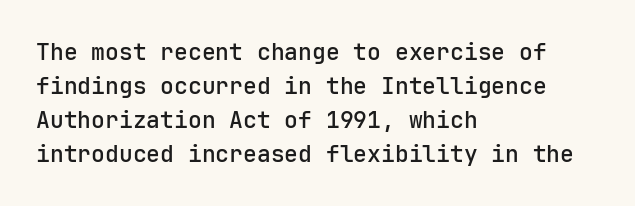
{"italic": "no", "underline": "no", "align": "left", "line_spacing": "normal", "line_spacing_ratio": 1.48, "letter_spacing": "normal", "letter_spacing_em": 0.0, "glyph_px": 23}
